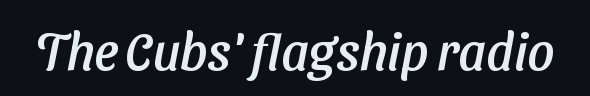
{"serif": "no", "width": "normal", "stroke_contrast": "low", "x_height": "medium", "monospaced": "no", "underline": "no", "letter_spacing": "normal", "letter_spacing_em": 0.0, "glyph_px": 52}
